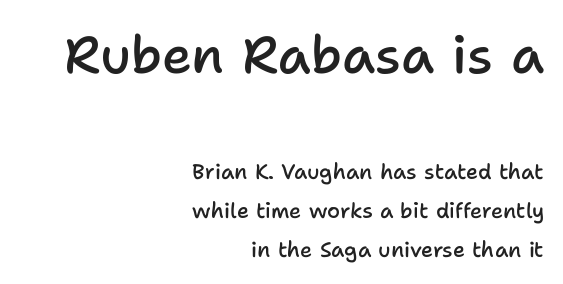
Q: Is the text bold? A: Semi-bold.
Q: Is the text italic (slanted)? A: No, it is upright.
Q: Is the typeface a serif or a sans-serif typeface? A: Sans-serif.
Q: Is the text underlined? A: No.
Q: How is the paragraph aligned? A: Right-aligned.
Q: Is the spacing between letters normal or unusually wide? A: Normal.
Q: Which block of text is set in a larger size, the first (top) or the second (bottom)? A: The first (top) one.
Q: Width (condensed, normal, or wide)? A: Normal.
Q: Stroke contrast? A: Low.
Q: x-height? A: Medium.
Q: Monospaced? A: No.
